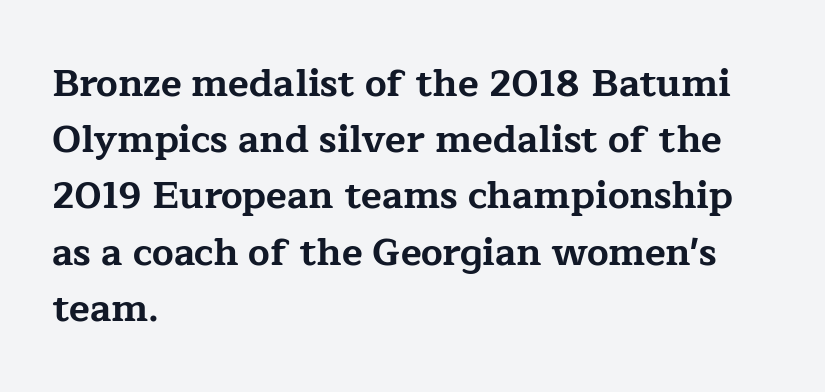
Font category for this specimen: serif. The face used here has the dense, thick strokes of a bold. The line-height multiplier appears to be the usual default. Rendered with straight, roman letterforms.
